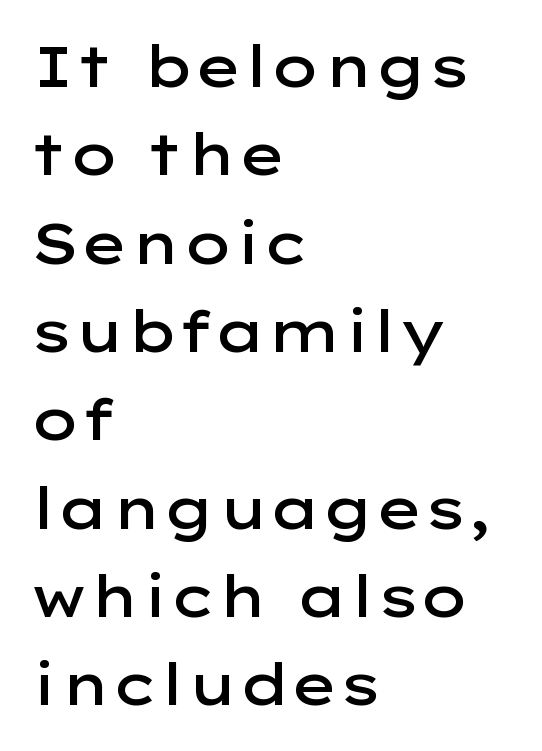
{"serif": "no", "italic": "no", "bold": "semi", "weight": "semibold", "width": "wide", "stroke_contrast": "low", "x_height": "medium", "monospaced": "no", "underline": "no", "align": "left", "line_spacing": "normal", "line_spacing_ratio": 1.55, "letter_spacing": "normal", "letter_spacing_em": 0.0, "glyph_px": 57}
